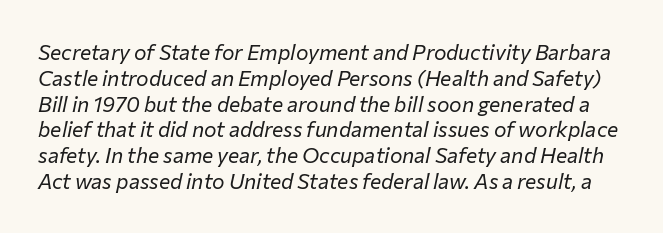
The image shows 21 px text type, italic (leaning right); set line spacing 1.23x, normal letter spacing, not underlined.
